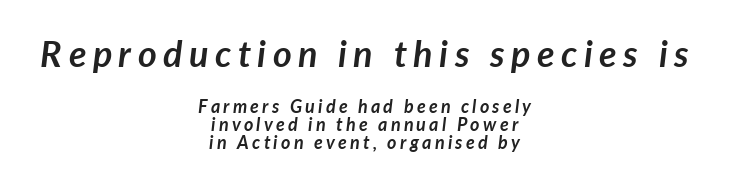
Descenders hang freely into open space. The earlier block is typeset at a bigger size than the later block. Does the leading feel generous? Not at all — it's pinched. Is this a fixed-width face? No — the glyphs have proportional, varying widths.
